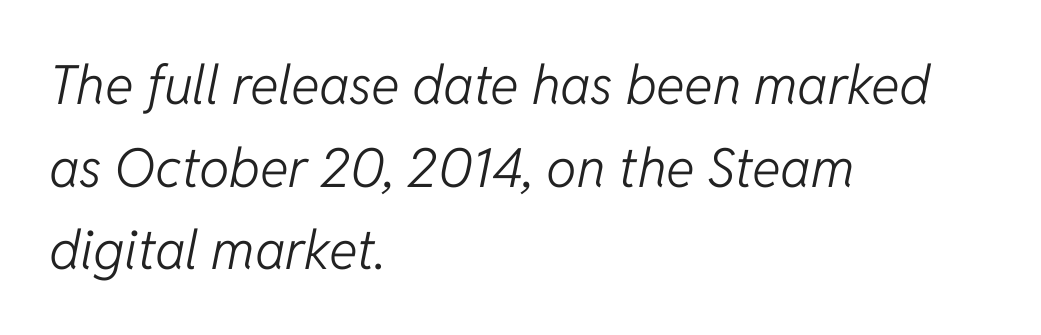
Q: Is the text bold? A: No.
Q: Is the text italic (slanted)? A: Yes, it leans right by about 11 degrees.
Q: Is the text underlined? A: No.
Q: How is the paragraph aligned? A: Left-aligned.
Q: Is the spacing between letters normal or unusually wide? A: Normal.
Q: Is the spacing between lines tight, normal or loose? A: Normal.
Q: Width (condensed, normal, or wide)? A: Normal.
Q: Stroke contrast? A: Low.
Q: x-height? A: Medium.
Q: Monospaced? A: No.
